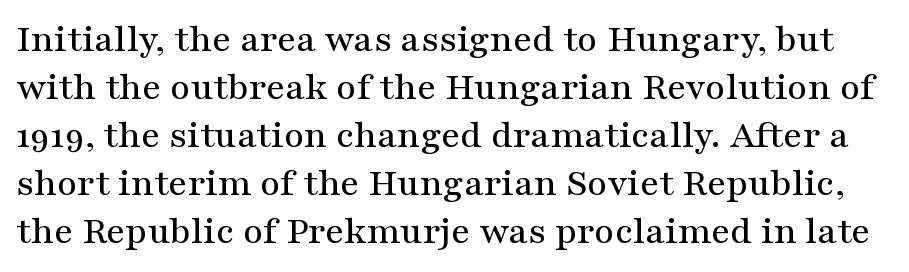
{"serif": "yes", "italic": "no", "width": "wide", "stroke_contrast": "medium", "x_height": "medium", "monospaced": "no", "underline": "no", "line_spacing_ratio": 1.23, "letter_spacing": "normal", "letter_spacing_em": 0.0, "glyph_px": 39}
